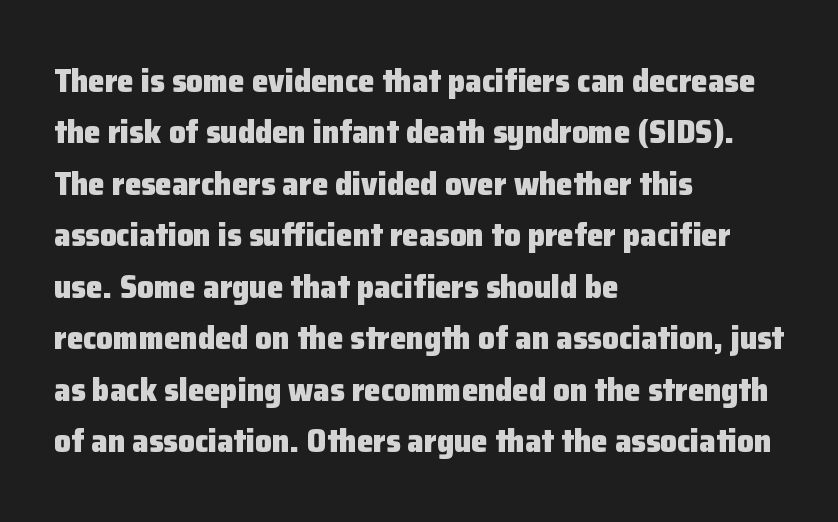
Q: Is the text bold? A: Yes.
Q: Is the text italic (slanted)? A: No, it is upright.
Q: Is the typeface a serif or a sans-serif typeface? A: Sans-serif.
Q: Is the text underlined? A: No.
Q: How is the paragraph aligned? A: Left-aligned.
Q: Is the spacing between letters normal or unusually wide? A: Normal.
Q: Is the spacing between lines tight, normal or loose? A: Normal.
Q: Width (condensed, normal, or wide)? A: Normal.
Q: Stroke contrast? A: Low.
Q: x-height? A: Medium.
Q: Monospaced? A: No.
